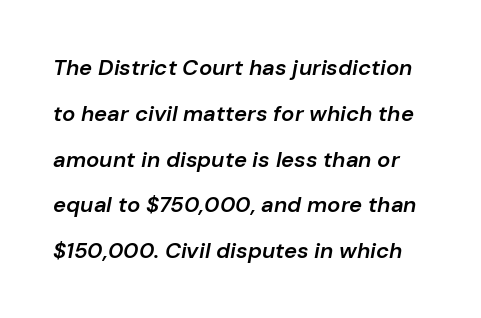
{"italic": "yes", "lean": "right", "slant_degrees": 10, "bold": "semi", "underline": "no", "line_spacing": "loose", "line_spacing_ratio": 2.08, "letter_spacing": "normal", "letter_spacing_em": 0.0, "glyph_px": 22}
